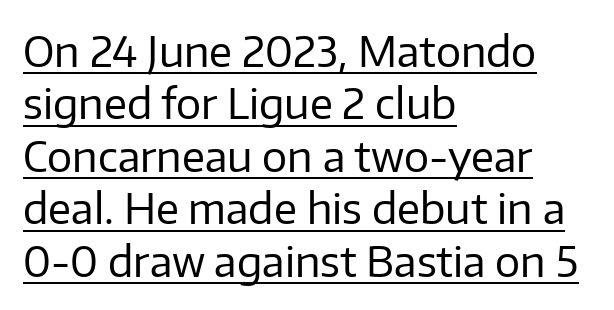
The image shows 42 px regular-weight sans-serif type, upright; set left-aligned, normal line spacing (1.25x), normal letter spacing, underlined; low stroke contrast and a medium x-height.
